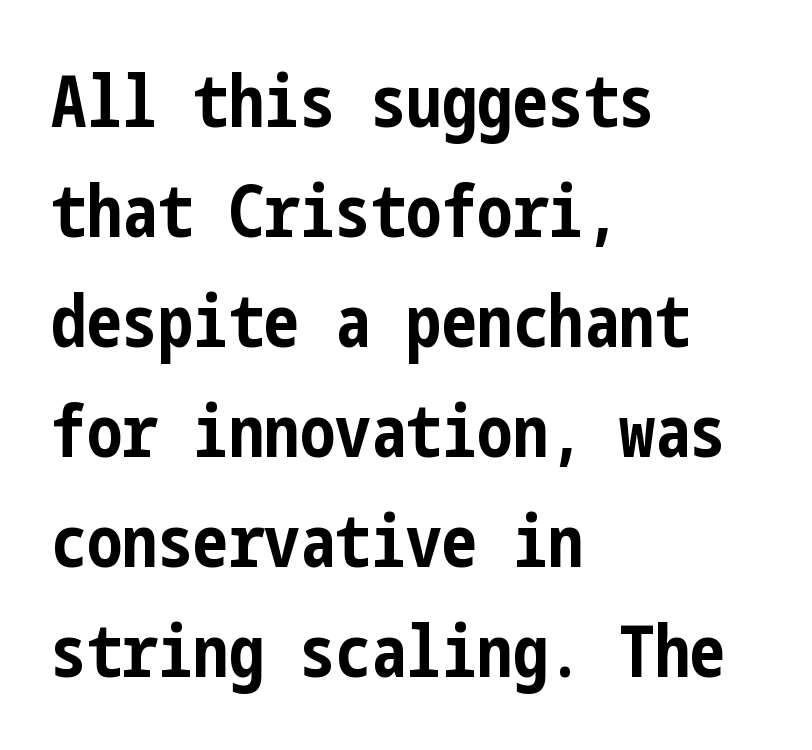
The image shows 71 px bold, condensed sans-serif type, upright; set left-aligned, normal line spacing (1.55x), normal letter spacing, not underlined; low stroke contrast and a medium x-height.
